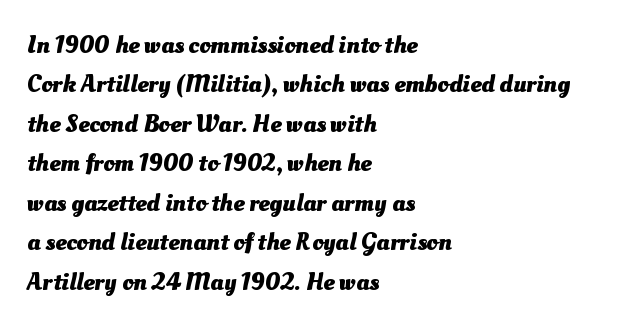
Q: Is the text bold? A: Yes.
Q: Is the text underlined? A: No.
Q: How is the paragraph aligned? A: Left-aligned.
Q: Is the spacing between letters normal or unusually wide? A: Normal.
Q: Is the spacing between lines tight, normal or loose? A: Normal.
